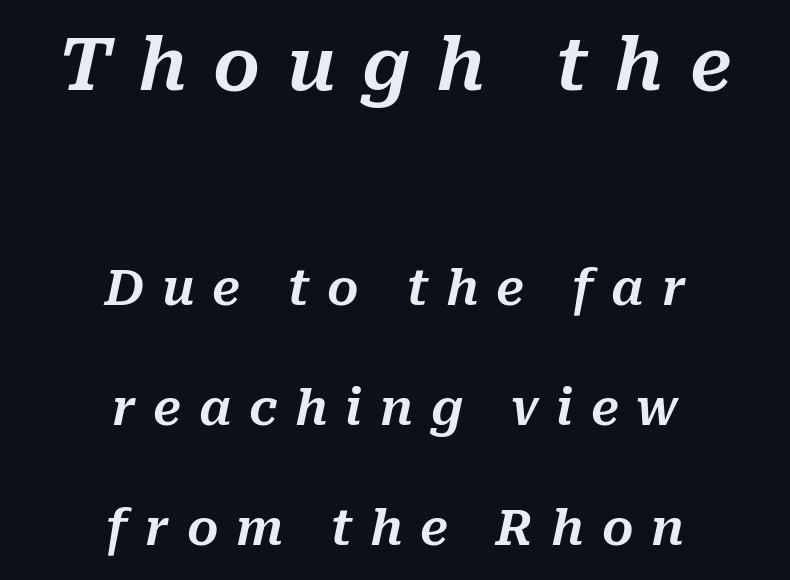
{"italic": "yes", "lean": "right", "slant_degrees": 10, "width": "normal", "stroke_contrast": "medium", "x_height": "medium", "monospaced": "no", "underline": "no", "align": "center", "line_spacing": "loose", "line_spacing_ratio": 2.45, "letter_spacing": "wide", "letter_spacing_em": 0.36, "larger_block": "first", "size_ratio": 1.49, "glyph_px": 73}
